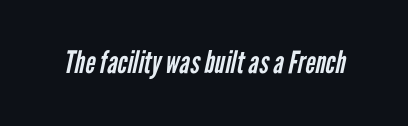
Q: Is the text bold? A: No.
Q: Is the typeface a serif or a sans-serif typeface? A: Sans-serif.
Q: Is the text underlined? A: No.
Q: Is the spacing between letters normal or unusually wide? A: Normal.
Q: Width (condensed, normal, or wide)? A: Condensed.
Q: Stroke contrast? A: Low.
Q: x-height? A: Medium.
Q: Monospaced? A: No.
